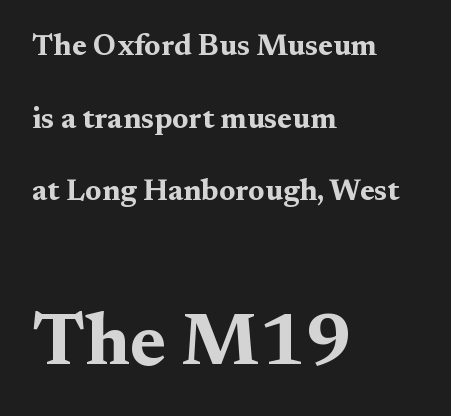
{"serif": "yes", "italic": "no", "bold": "yes", "weight": "bold", "width": "wide", "stroke_contrast": "medium", "x_height": "medium", "monospaced": "no", "underline": "no", "align": "left", "line_spacing": "loose", "line_spacing_ratio": 2.42, "letter_spacing": "normal", "letter_spacing_em": 0.0, "larger_block": "second", "size_ratio": 2.47, "glyph_px": 74}
